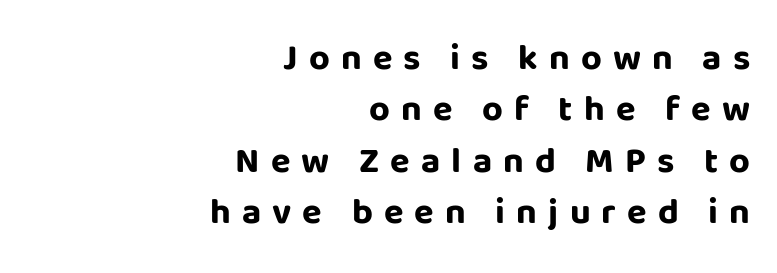
Q: Is the text bold? A: Yes.
Q: Is the text italic (slanted)? A: No, it is upright.
Q: Is the typeface a serif or a sans-serif typeface? A: Sans-serif.
Q: Is the text underlined? A: No.
Q: How is the paragraph aligned? A: Right-aligned.
Q: Is the spacing between letters normal or unusually wide? A: Unusually wide.
Q: Is the spacing between lines tight, normal or loose? A: Normal.
Q: Width (condensed, normal, or wide)? A: Normal.
Q: Stroke contrast? A: Low.
Q: x-height? A: Large.
Q: Monospaced? A: No.
